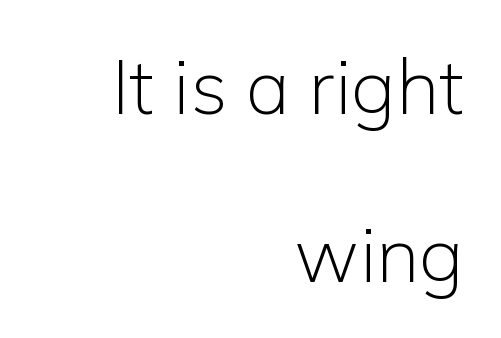
No word sits above an underline. The lines in this sample share a right terminus and differ only in where they begin. Nope, no serifs anywhere on these letters. Ascenders rise straight up at ninety degrees. Proportional: the letters do not fall into vertical columns.
